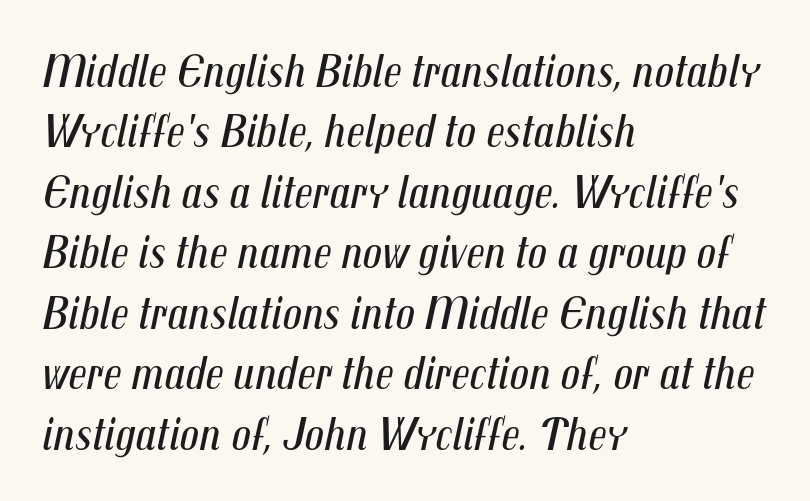
Q: Is the text bold? A: No.
Q: Is the text italic (slanted)? A: Yes, it leans right by about 12 degrees.
Q: Is the text underlined? A: No.
Q: How is the paragraph aligned? A: Left-aligned.
Q: Is the spacing between letters normal or unusually wide? A: Normal.
Q: Is the spacing between lines tight, normal or loose? A: Normal.
Q: Width (condensed, normal, or wide)? A: Condensed.
Q: Stroke contrast? A: Medium.
Q: x-height? A: Medium.
Q: Monospaced? A: No.
